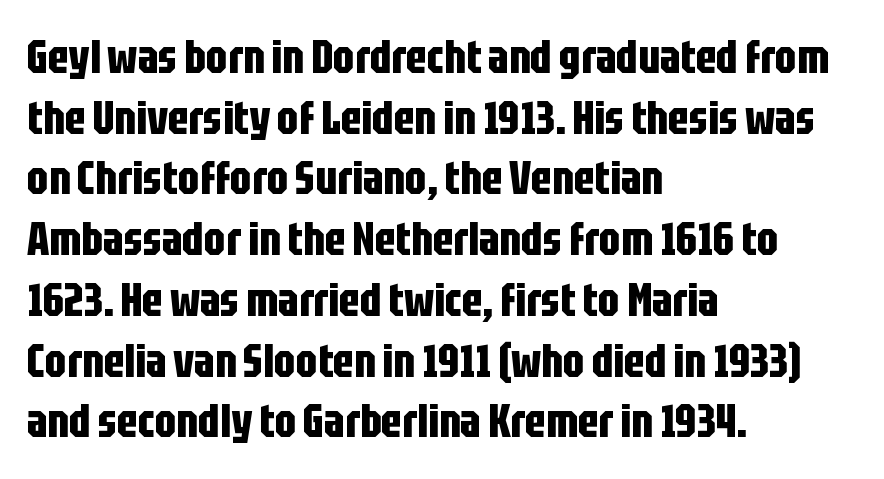
{"serif": "no", "italic": "no", "bold": "yes", "weight": "bold", "width": "condensed", "stroke_contrast": "low", "x_height": "large", "monospaced": "no", "underline": "no", "align": "left", "line_spacing": "normal", "line_spacing_ratio": 1.32, "letter_spacing": "normal", "letter_spacing_em": 0.0, "glyph_px": 46}
